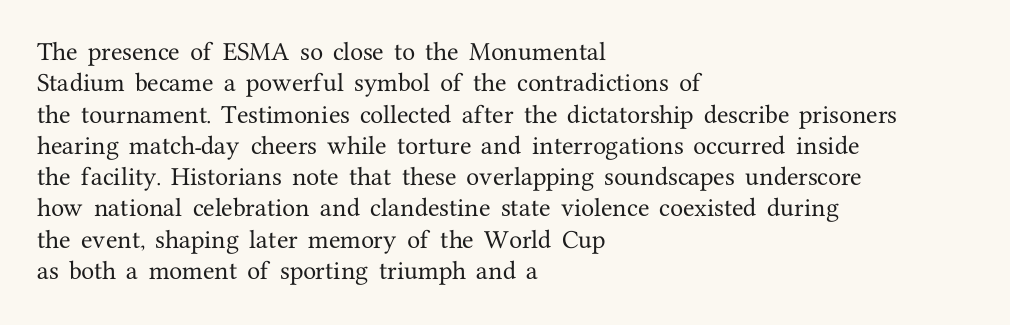
Q: Is the text italic (slanted)? A: No, it is upright.
Q: Is the text underlined? A: No.
Q: How is the paragraph aligned? A: Left-aligned.
Q: Is the spacing between letters normal or unusually wide? A: Normal.
Q: Is the spacing between lines tight, normal or loose? A: Normal.
